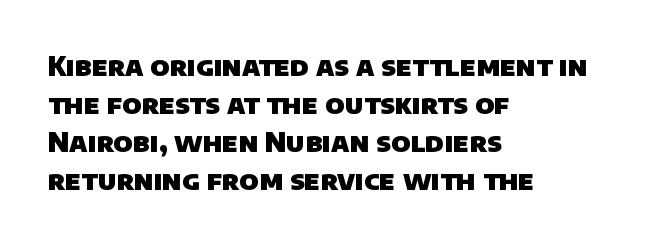
Q: Is the text bold? A: Yes.
Q: Is the text underlined? A: No.
Q: How is the paragraph aligned? A: Left-aligned.
Q: Is the spacing between letters normal or unusually wide? A: Normal.
Q: Is the spacing between lines tight, normal or loose? A: Normal.
